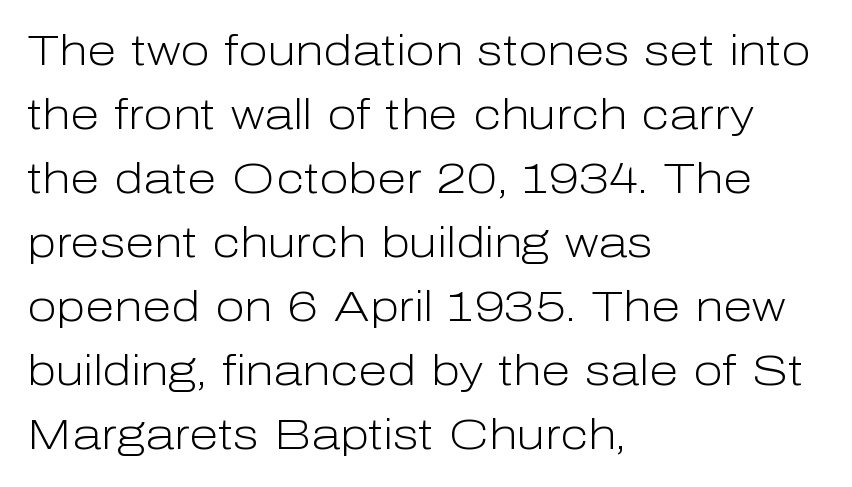
{"serif": "no", "italic": "no", "bold": "no", "weight": "light", "width": "normal", "stroke_contrast": "low", "x_height": "medium", "monospaced": "no", "underline": "no", "align": "left", "line_spacing": "normal", "line_spacing_ratio": 1.49, "letter_spacing": "normal", "letter_spacing_em": 0.0, "glyph_px": 43}
